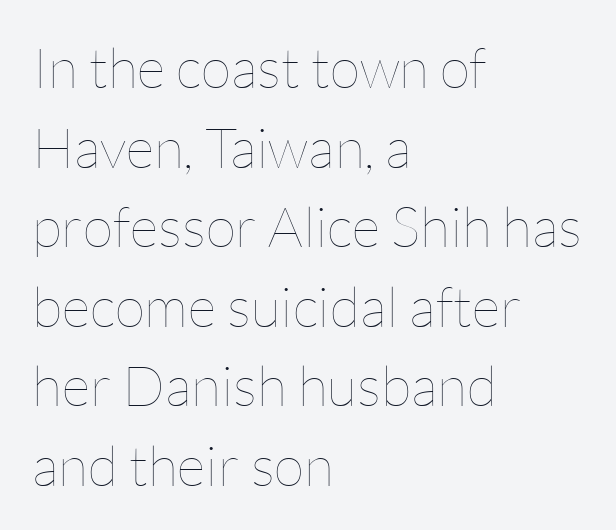
The typography opts for an upright posture over an oblique one. Students, observe: this is what conventionally led text looks like. The font is comparable to plain body text, perhaps lighter. This rendering features lettering with no underline.
